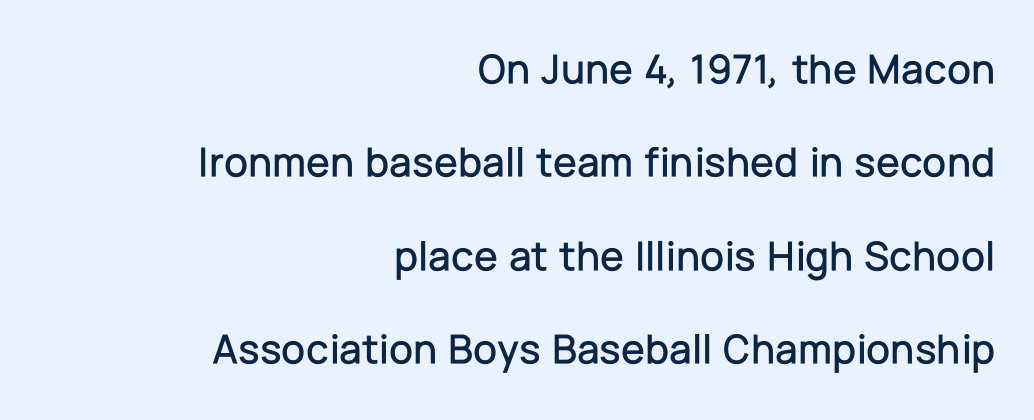
Leftover space on each line is placed entirely before the opening word. Type style note: lacks serifs. Italic? Not at all — the glyphs are vertical. Think of a printed novel: that variable character pitch is what you see here. The words here are not underlined.
